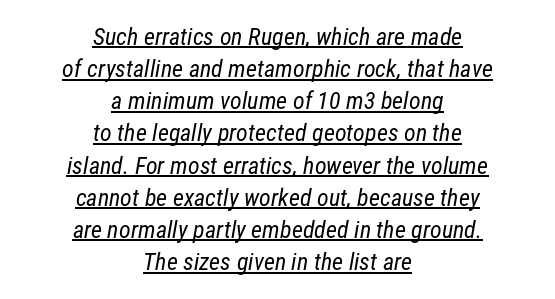
The image shows 24 px text type; set centered, normal line spacing (1.34x), normal letter spacing, underlined.
